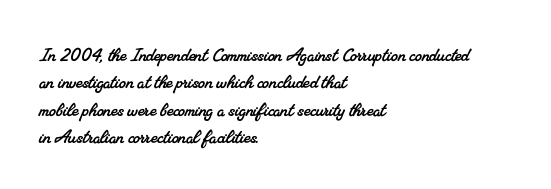
The image shows 22 px text type; set left-aligned, line spacing 1.24x, normal letter spacing, not underlined.
